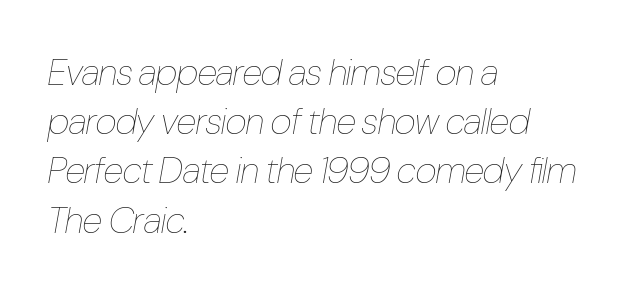
This rendering features lettering with no underline. Letter spacing: default. The weight would be labelled regular, book, light, or lighter still. In CSS terms this would be text-align: left. Observe the lean: these are italic letterforms. Each letter keeps its own natural width here, so spacing adapts to shape.
